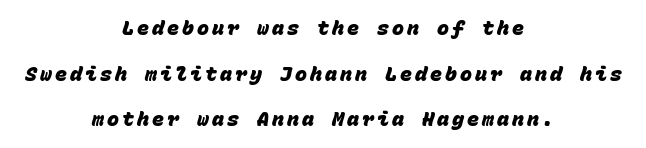
Q: Is the text bold? A: Yes.
Q: Is the text underlined? A: No.
Q: How is the paragraph aligned? A: Centered.
Q: Is the spacing between lines tight, normal or loose? A: Loose.
